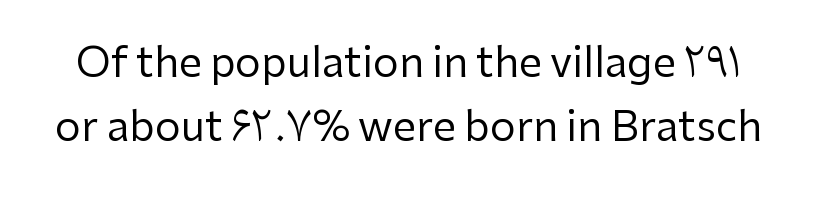
{"serif": "no", "italic": "no", "bold": "no", "weight": "regular", "width": "normal", "stroke_contrast": "low", "x_height": "medium", "monospaced": "no", "underline": "no", "line_spacing": "normal", "line_spacing_ratio": 1.57, "letter_spacing": "normal", "letter_spacing_em": 0.0, "glyph_px": 41}
